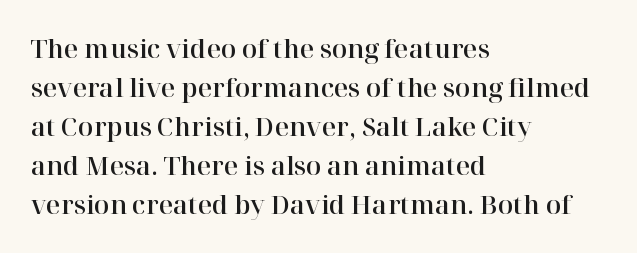
The image shows 25 px text type, upright; set left-aligned, normal line spacing (1.56x), normal letter spacing, not underlined.
